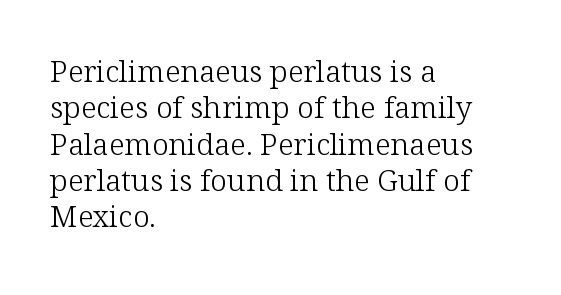
Q: Is the text bold? A: No.
Q: Is the text italic (slanted)? A: No, it is upright.
Q: Is the typeface a serif or a sans-serif typeface? A: Serif.
Q: Is the text underlined? A: No.
Q: How is the paragraph aligned? A: Left-aligned.
Q: Is the spacing between letters normal or unusually wide? A: Normal.
Q: Width (condensed, normal, or wide)? A: Normal.
Q: Stroke contrast? A: Low.
Q: x-height? A: Medium.
Q: Monospaced? A: No.
